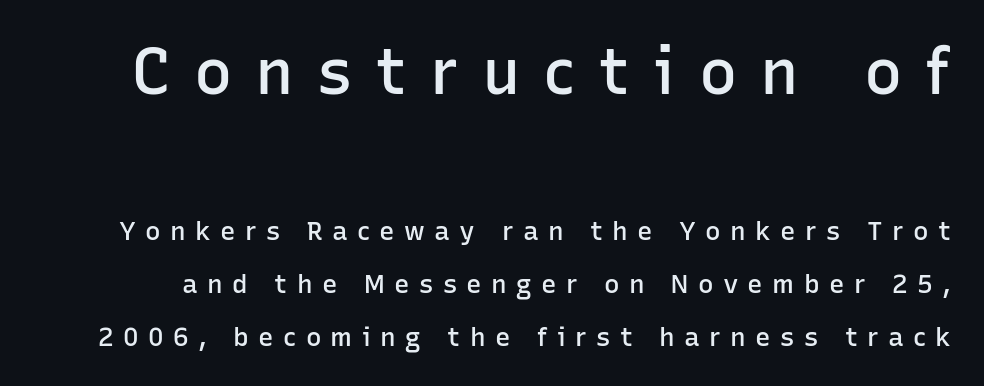
This sample trades compactness for vertical openness between lines. The glyphs in this specimen are sans serif. Set as a demibold, roughly 600 on the weight scale. This sample has the flowing, uneven cadence of proportional lettering.
